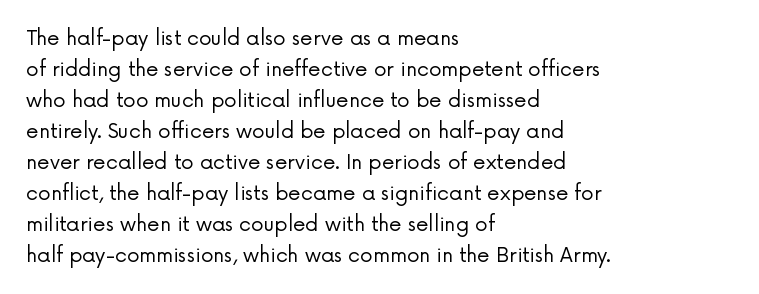
The image shows 20 px text type, upright; set left-aligned, normal line spacing (1.55x), normal letter spacing, not underlined.
